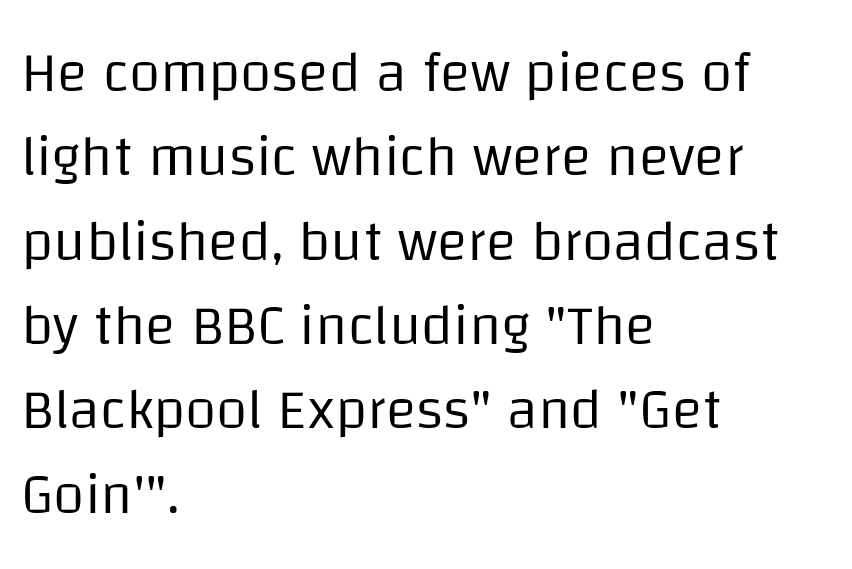
Q: Is the text bold? A: No.
Q: Is the text italic (slanted)? A: No, it is upright.
Q: Is the typeface a serif or a sans-serif typeface? A: Sans-serif.
Q: Is the text underlined? A: No.
Q: How is the paragraph aligned? A: Left-aligned.
Q: Is the spacing between letters normal or unusually wide? A: Normal.
Q: Is the spacing between lines tight, normal or loose? A: Normal.
Q: Width (condensed, normal, or wide)? A: Normal.
Q: Stroke contrast? A: Low.
Q: x-height? A: Large.
Q: Monospaced? A: No.
